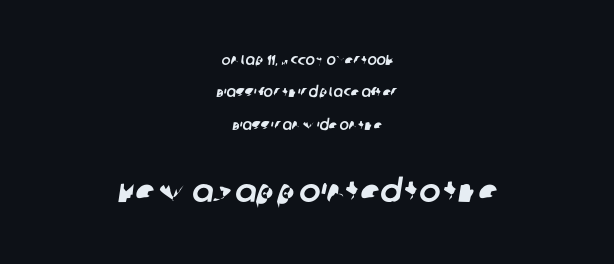
{"serif": "no", "width": "normal", "stroke_contrast": "low", "x_height": "large", "monospaced": "no", "underline": "no", "align": "center", "line_spacing": "loose", "line_spacing_ratio": 2.31, "letter_spacing": "normal", "letter_spacing_em": 0.0, "larger_block": "second", "size_ratio": 2.29, "glyph_px": 32}
